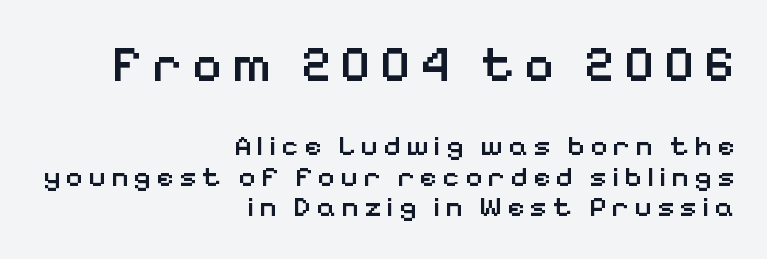
The image shows 51 px semibold sans-serif type, upright; set right-aligned, tight line spacing (1.06x), not underlined; the first (top) block is 1.76x larger; low stroke contrast and a medium x-height.
